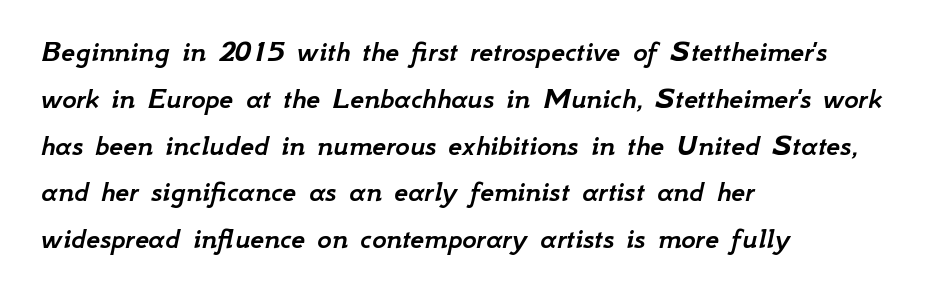
The image shows 31 px text type, italic (leaning right); set left-aligned, normal line spacing (1.51x), normal letter spacing, not underlined; low stroke contrast and a small x-height.
